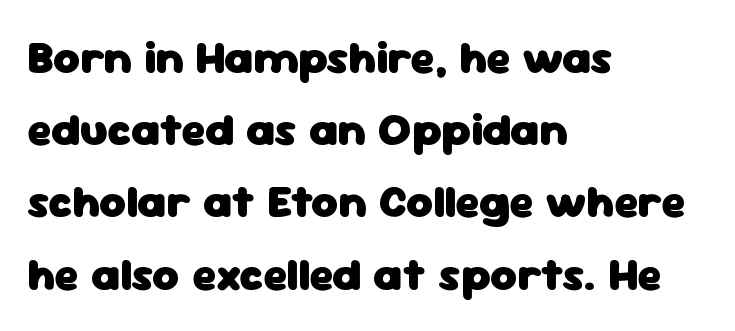
The image shows 46 px heavy sans-serif type, upright; set left-aligned, normal line spacing (1.57x), normal letter spacing, not underlined; low stroke contrast and a medium x-height.
